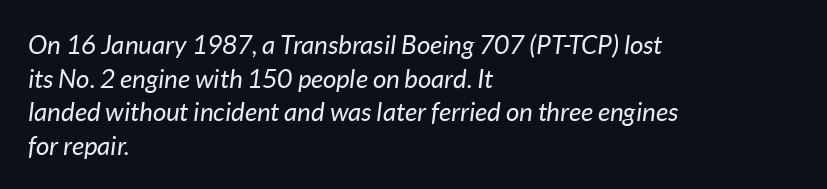
The rendering anchors every line to the left-hand side. The designer left line spacing at the default. If you drew a line through each stem, it would be angled. The strokes carry an ordinary text weight at most.
